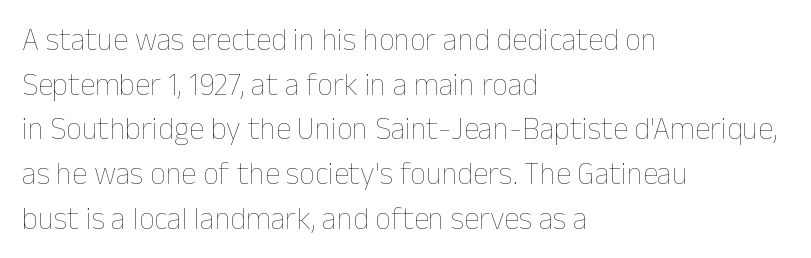
Observe the ordinary spacing: letters are neighbours, not strangers. The area under the type is left untouched. Baseline-to-baseline distance is the conventional proportion of letter height. Looks like regular typesetting: each glyph gets only the width it needs.
